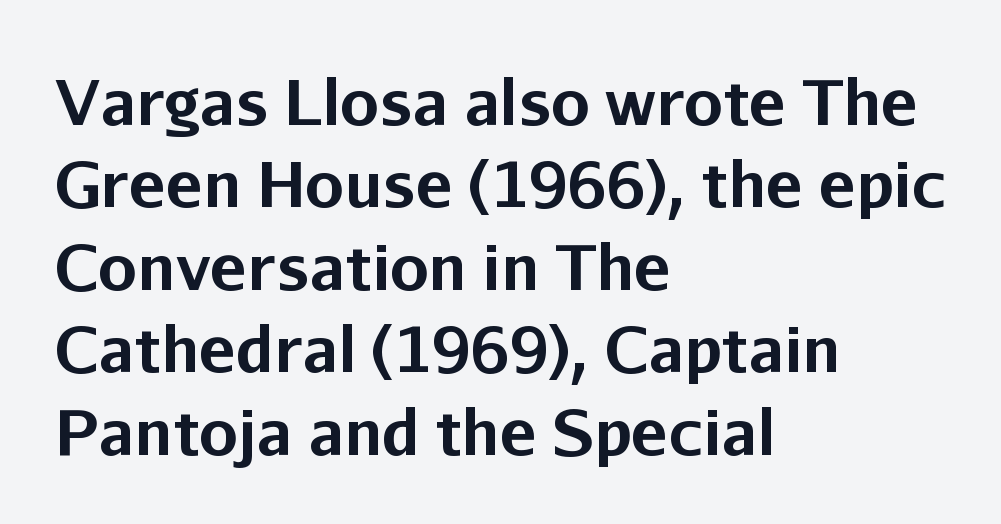
Q: Is the text bold? A: Yes.
Q: Is the text italic (slanted)? A: No, it is upright.
Q: Is the typeface a serif or a sans-serif typeface? A: Sans-serif.
Q: Is the text underlined? A: No.
Q: How is the paragraph aligned? A: Left-aligned.
Q: Is the spacing between letters normal or unusually wide? A: Normal.
Q: Is the spacing between lines tight, normal or loose? A: Normal.
Q: Width (condensed, normal, or wide)? A: Normal.
Q: Stroke contrast? A: Low.
Q: x-height? A: Medium.
Q: Monospaced? A: No.
